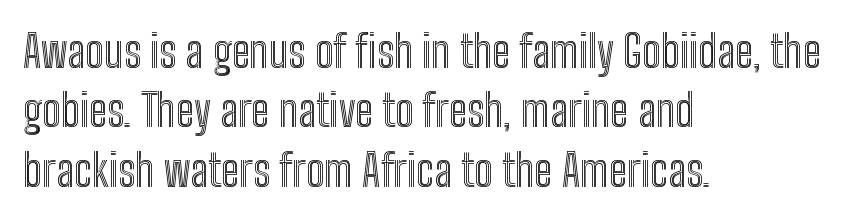
{"italic": "no", "width": "condensed", "x_height": "medium", "monospaced": "no", "underline": "no", "align": "left", "line_spacing": "normal", "line_spacing_ratio": 1.32, "letter_spacing": "normal", "letter_spacing_em": 0.0, "glyph_px": 45}
